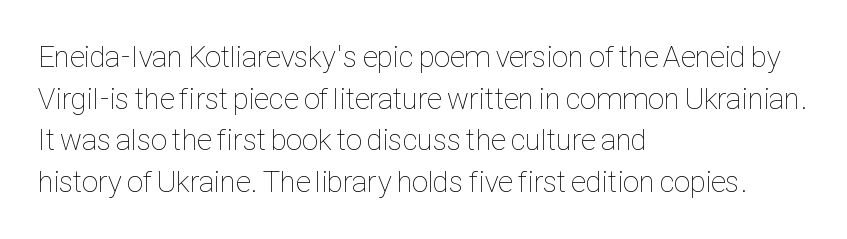
These lines keep a tight, regular rhythm from letter to letter. The passage shown is typed in a proportional face where columns would drift. No heavy texture on the line: the type isn't bold. If you drew a line through each stem, it would be perfectly vertical. The space between consecutive lines is moderate.
